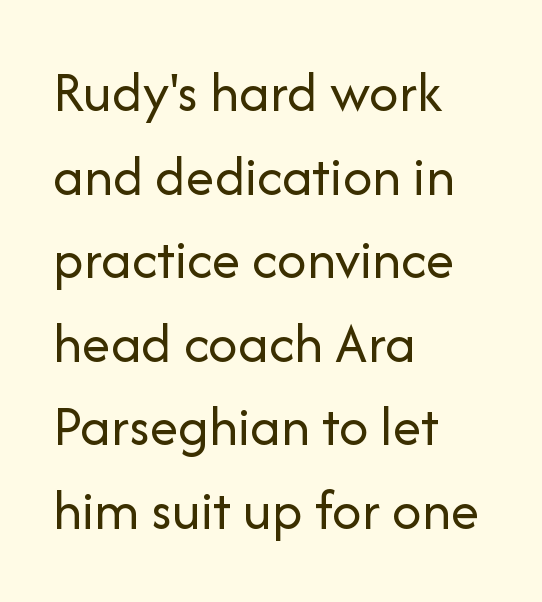
Q: Is the text bold? A: No.
Q: Is the text italic (slanted)? A: No, it is upright.
Q: Is the typeface a serif or a sans-serif typeface? A: Sans-serif.
Q: Is the text underlined? A: No.
Q: How is the paragraph aligned? A: Left-aligned.
Q: Is the spacing between letters normal or unusually wide? A: Normal.
Q: Is the spacing between lines tight, normal or loose? A: Normal.
Q: Width (condensed, normal, or wide)? A: Normal.
Q: Stroke contrast? A: Low.
Q: x-height? A: Medium.
Q: Monospaced? A: No.
